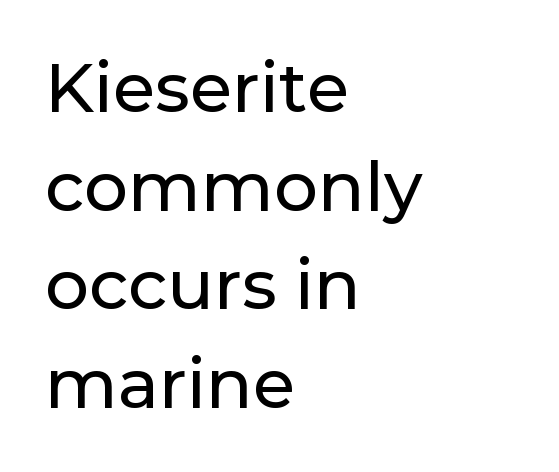
The typography opts for an upright posture over an oblique one. Line beginnings align vertically; line endings do not. Is this a fixed-width face? No — the glyphs have proportional, varying widths. Summary of vertical rhythm: regular, with standard interline spacing. Observe the ordinary spacing: letters are neighbours, not strangers.
